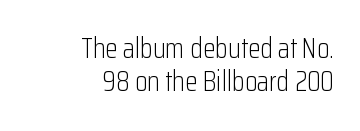
A student would call this right alignment; a typographer would say flush right, rag left. Style check: upright. The weight would be labelled regular, book, light, or lighter still. The passage shown is typed in a proportional face where columns would drift. Check under the words: just untouched page.
